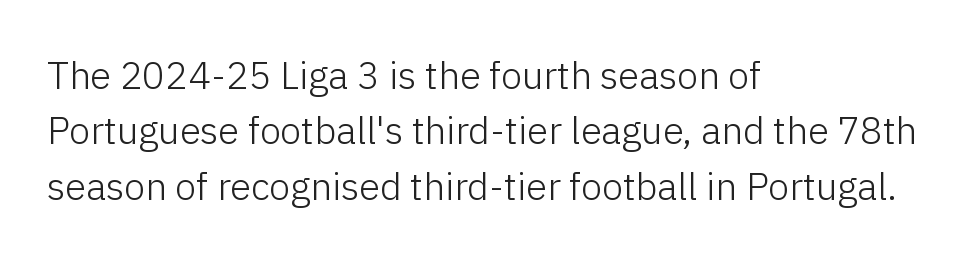
Character widths vary here, with narrow letters taking less room than wide ones. A light-to-regular cut is what we see here. Classification — sans serif. A typesetter would mark this as roman, not italic. The lines are quadded left. Underlining? Definitely not there.
